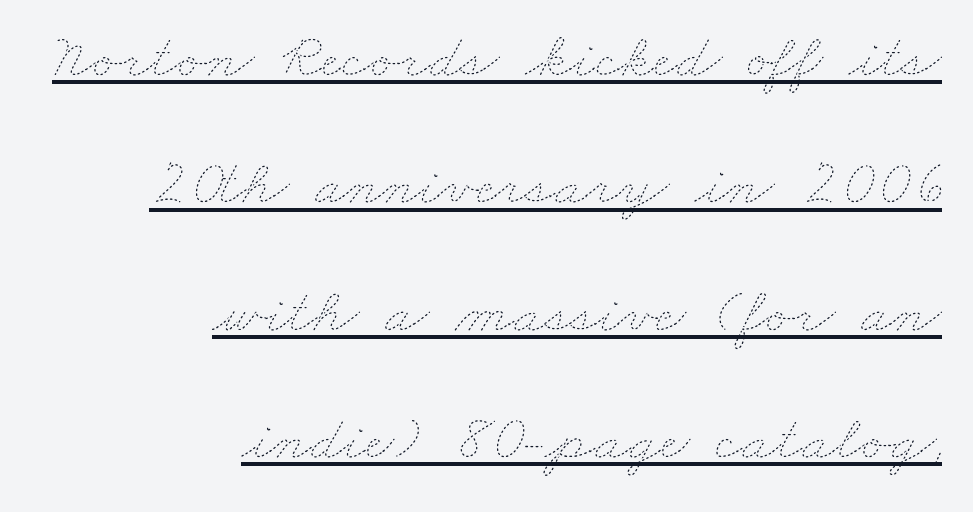
Q: Is the text bold? A: No.
Q: Is the text underlined? A: Yes.
Q: How is the paragraph aligned? A: Right-aligned.
Q: Is the spacing between letters normal or unusually wide? A: Normal.
Q: Is the spacing between lines tight, normal or loose? A: Loose.
Q: Width (condensed, normal, or wide)? A: Wide.
Q: Stroke contrast? A: Low.
Q: x-height? A: Small.
Q: Monospaced? A: No.
